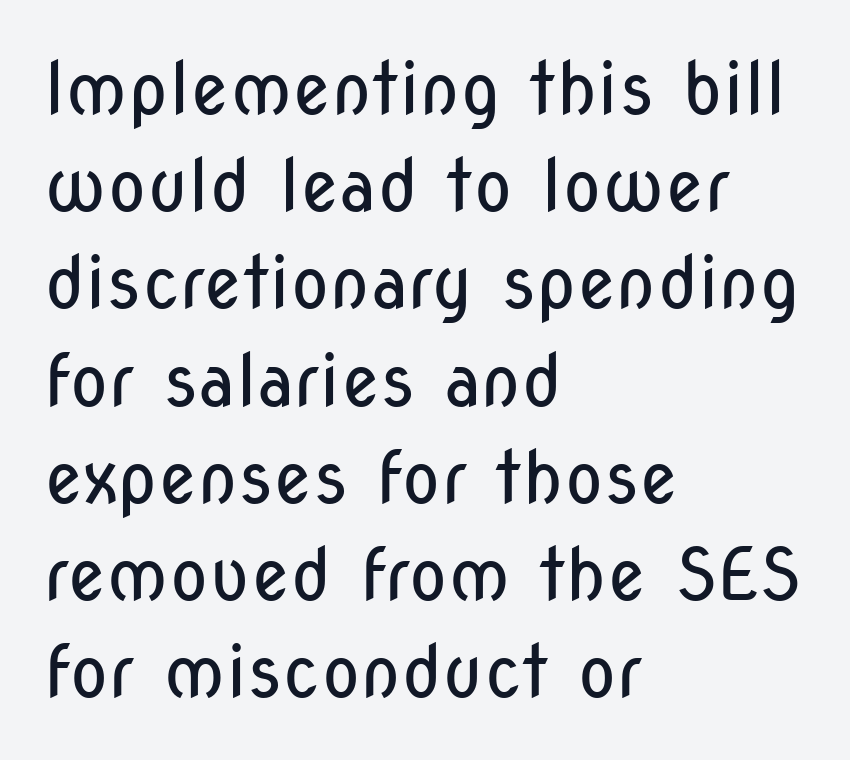
The image shows 72 px regular-weight, condensed sans-serif type, upright; set left-aligned, normal line spacing (1.35x), normal letter spacing, not underlined; low stroke contrast and a medium x-height.
